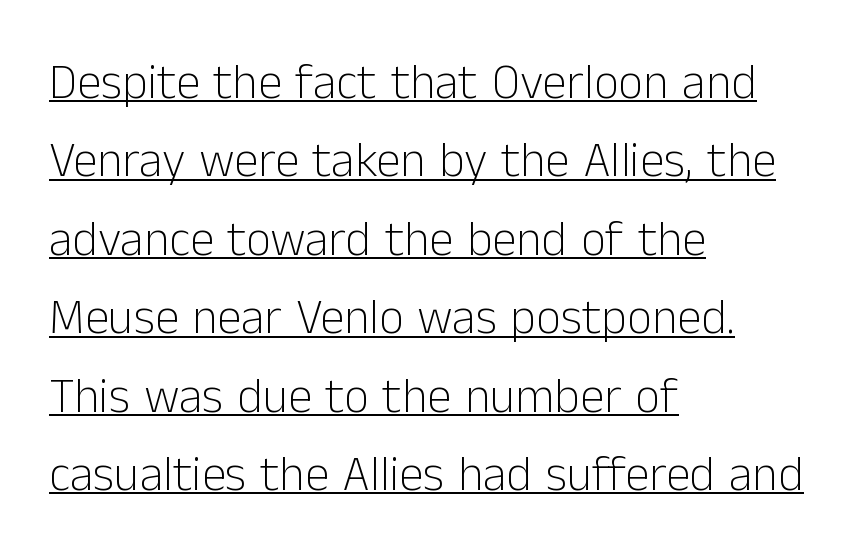
Q: Is the text bold? A: No.
Q: Is the text italic (slanted)? A: No, it is upright.
Q: Is the typeface a serif or a sans-serif typeface? A: Sans-serif.
Q: Is the text underlined? A: Yes.
Q: How is the paragraph aligned? A: Left-aligned.
Q: Is the spacing between letters normal or unusually wide? A: Normal.
Q: Is the spacing between lines tight, normal or loose? A: Normal.
Q: Width (condensed, normal, or wide)? A: Normal.
Q: Stroke contrast? A: Low.
Q: x-height? A: Medium.
Q: Monospaced? A: No.
